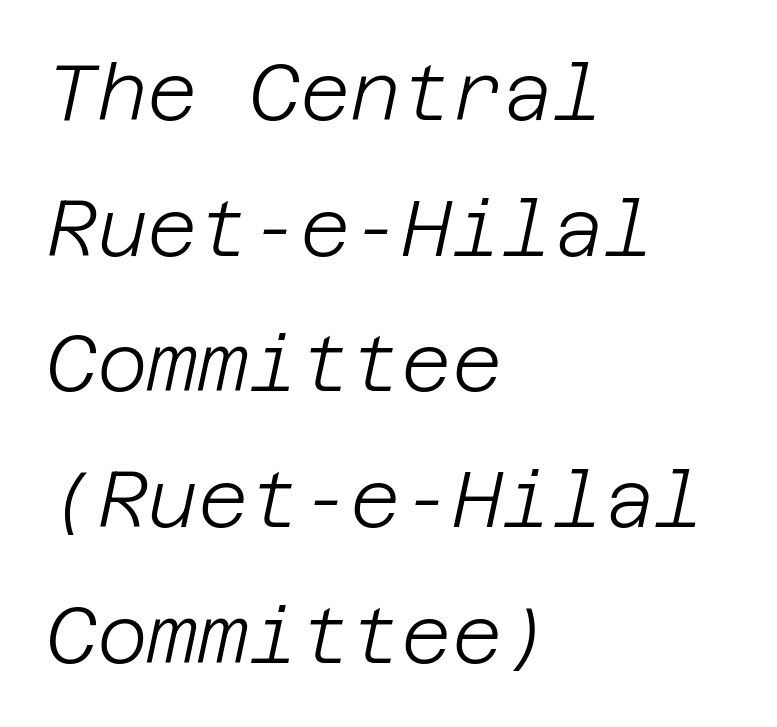
Q: Is the text bold? A: No.
Q: Is the text italic (slanted)? A: Yes, it leans right by about 12 degrees.
Q: Is the text underlined? A: No.
Q: How is the paragraph aligned? A: Left-aligned.
Q: Is the spacing between letters normal or unusually wide? A: Normal.
Q: Width (condensed, normal, or wide)? A: Normal.
Q: Stroke contrast? A: Low.
Q: x-height? A: Large.
